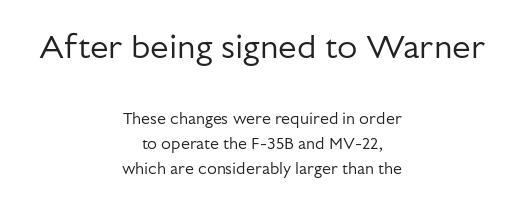
Stroke terminals: plain, sans-serif. The passage shown begins with its larger block and ends with its smaller one. Does the copy run flush right? No — it is centered line by line. Rule under the text: the space is simply empty.
